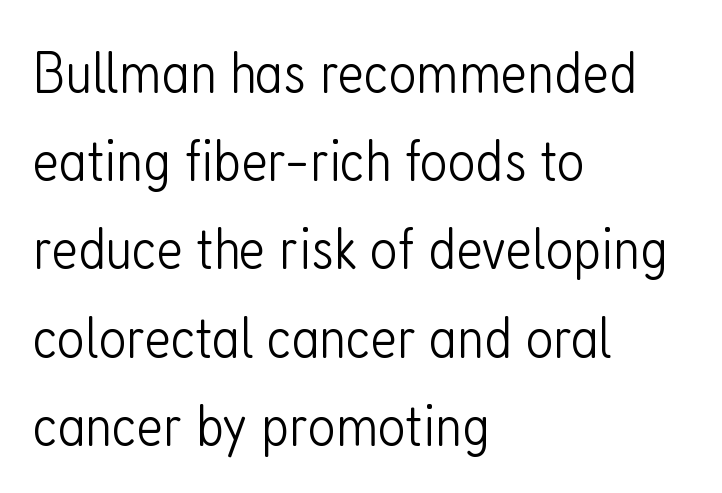
Q: Is the text bold? A: No.
Q: Is the text italic (slanted)? A: No, it is upright.
Q: Is the typeface a serif or a sans-serif typeface? A: Sans-serif.
Q: Is the text underlined? A: No.
Q: How is the paragraph aligned? A: Left-aligned.
Q: Is the spacing between letters normal or unusually wide? A: Normal.
Q: Is the spacing between lines tight, normal or loose? A: Normal.
Q: Width (condensed, normal, or wide)? A: Condensed.
Q: Stroke contrast? A: Low.
Q: x-height? A: Medium.
Q: Monospaced? A: No.
